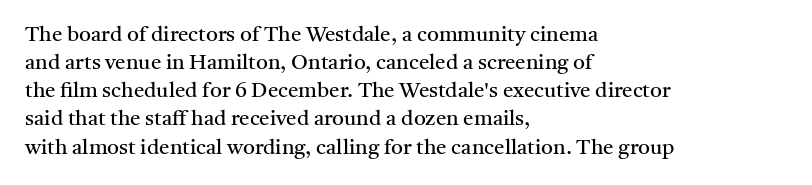
{"italic": "no", "bold": "no", "underline": "no", "align": "left", "line_spacing": "normal", "line_spacing_ratio": 1.34, "letter_spacing": "normal", "letter_spacing_em": 0.0, "glyph_px": 21}
